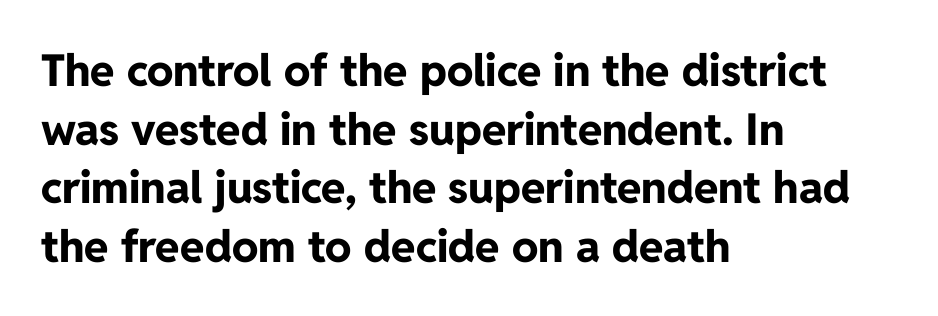
{"serif": "no", "italic": "no", "bold": "yes", "weight": "bold", "width": "normal", "stroke_contrast": "low", "x_height": "medium", "monospaced": "no", "underline": "no", "align": "left", "line_spacing": "normal", "line_spacing_ratio": 1.33, "letter_spacing": "normal", "letter_spacing_em": 0.0, "glyph_px": 44}
